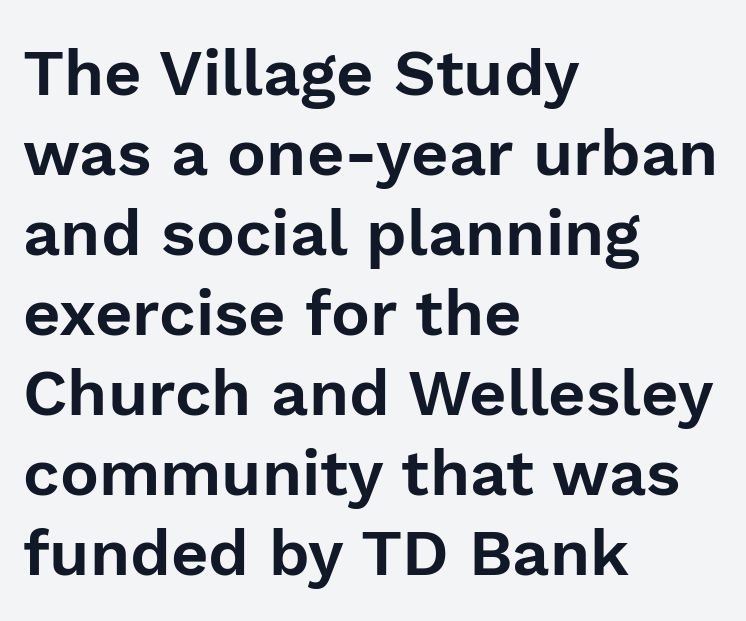
{"serif": "no", "italic": "no", "width": "normal", "stroke_contrast": "low", "x_height": "medium", "monospaced": "no", "underline": "no", "align": "left", "line_spacing_ratio": 1.23, "letter_spacing": "normal", "letter_spacing_em": 0.0, "glyph_px": 65}
